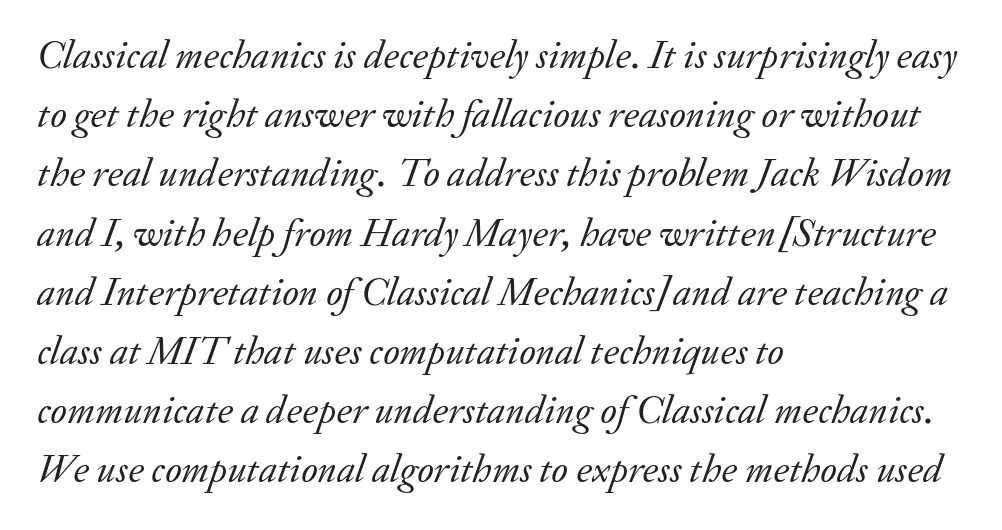
The font sits on the lighter half of the weight spectrum, regular included. I'd call this a serif setting — the letters wear small feet. A student would call this left alignment; a typographer would say flush left, rag right. Line spacing here is normal. Would a proofreader flag this as italicized? Yes.
